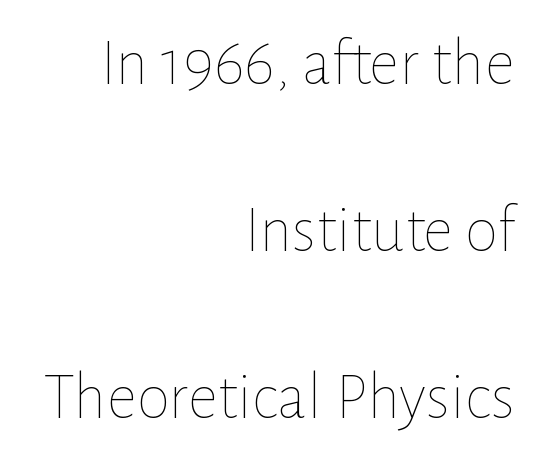
Q: Is the text bold? A: No.
Q: Is the text italic (slanted)? A: No, it is upright.
Q: Is the text underlined? A: No.
Q: How is the paragraph aligned? A: Right-aligned.
Q: Is the spacing between letters normal or unusually wide? A: Normal.
Q: Is the spacing between lines tight, normal or loose? A: Loose.
Q: Width (condensed, normal, or wide)? A: Normal.
Q: Stroke contrast? A: Low.
Q: x-height? A: Medium.
Q: Monospaced? A: No.
